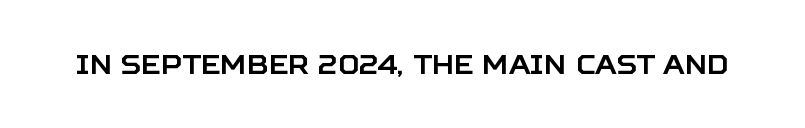
{"italic": "no", "underline": "no", "letter_spacing": "normal", "letter_spacing_em": 0.0, "glyph_px": 27}
